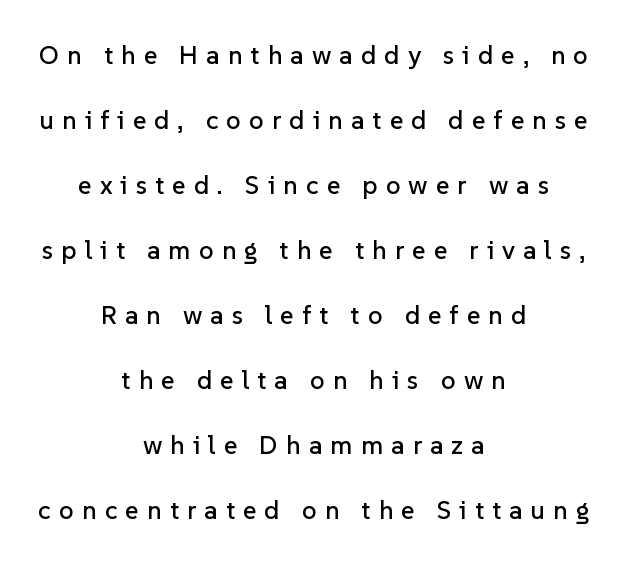
Someone cranked the tracking dial way up on this one. Glance below the letters and you will spot only blank space. Ordinary non-slanted type is in use. Neither beginnings nor endings align; midpoints do. What's the leading like? Stretched, with rows far apart.
